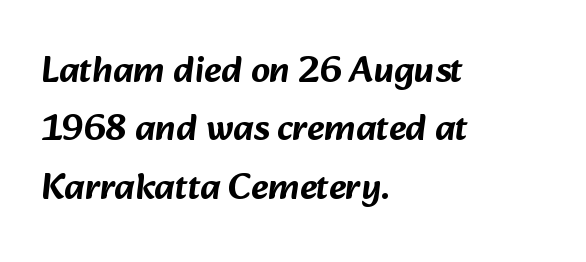
The words here are not underlined. The face used here is proportionally spaced, like ordinary book or web type. The setting favours the left margin, as ordinary paragraphs usually do. Check where the strokes stop: nothing finishes them off — pure sans. There is no visible air inserted between adjacent glyphs.
